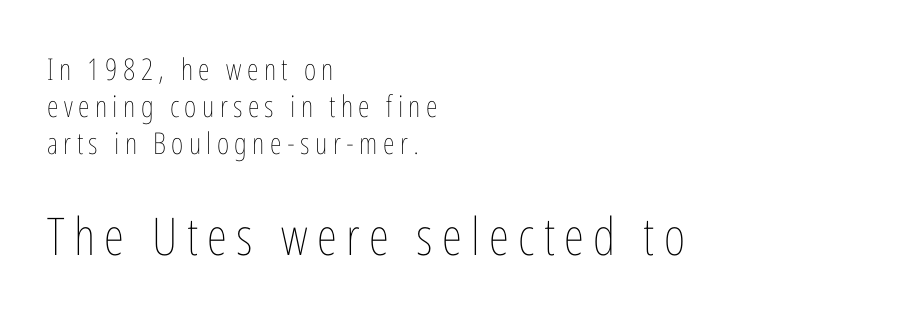
{"italic": "no", "bold": "no", "weight": "thin", "width": "condensed", "stroke_contrast": "low", "x_height": "medium", "monospaced": "no", "underline": "no", "align": "left", "line_spacing_ratio": 1.23, "larger_block": "second", "size_ratio": 1.73, "glyph_px": 52}
